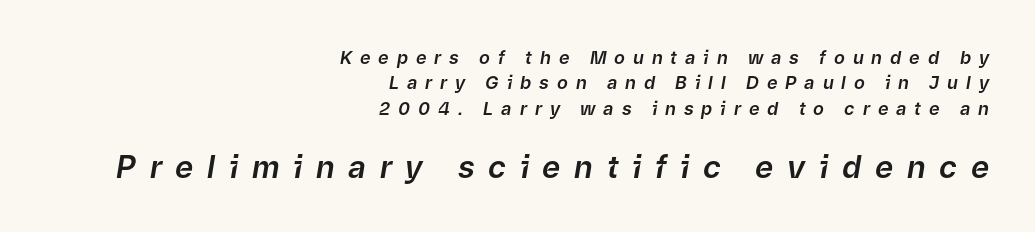
Q: Is the text italic (slanted)? A: Yes, it leans right by about 9 degrees.
Q: Is the text underlined? A: No.
Q: How is the paragraph aligned? A: Right-aligned.
Q: Is the spacing between letters normal or unusually wide? A: Unusually wide.
Q: Is the spacing between lines tight, normal or loose? A: Normal.
Q: Which block of text is set in a larger size, the first (top) or the second (bottom)? A: The second (bottom) one.
Q: Width (condensed, normal, or wide)? A: Normal.
Q: Stroke contrast? A: Low.
Q: x-height? A: Medium.
Q: Monospaced? A: No.
